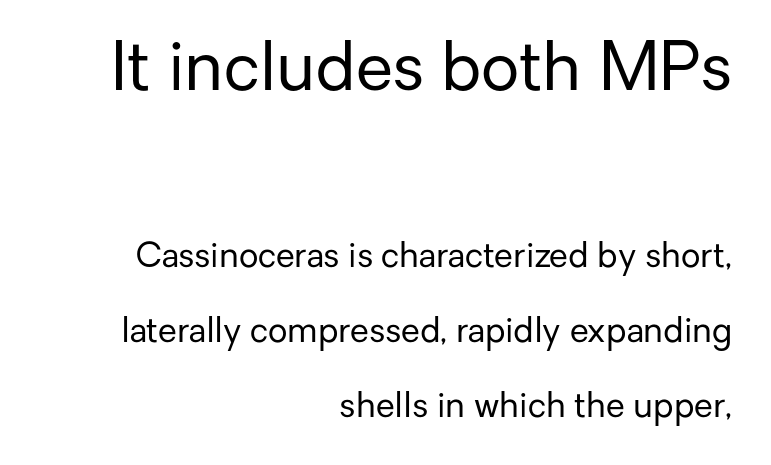
The passage shown is typed in a proportional face where columns would drift. Glance below the letters and you will spot only blank space. This rendering employs a face without finishing strokes, i.e., a sans-serif. The typeface has the unassuming heft of standard copy or less. A student would call this right alignment; a typographer would say flush right, rag left. Quick note: not italic, upright.
